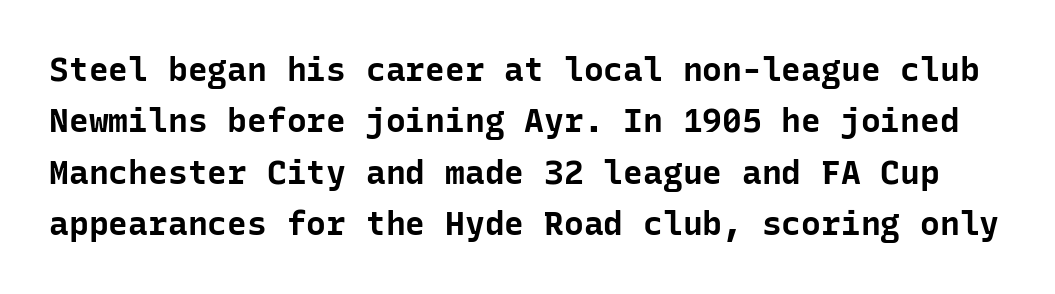
The image shows 33 px bold sans-serif type, upright, monospaced; set normal line spacing (1.56x), normal letter spacing, not underlined; low stroke contrast and a medium x-height.
